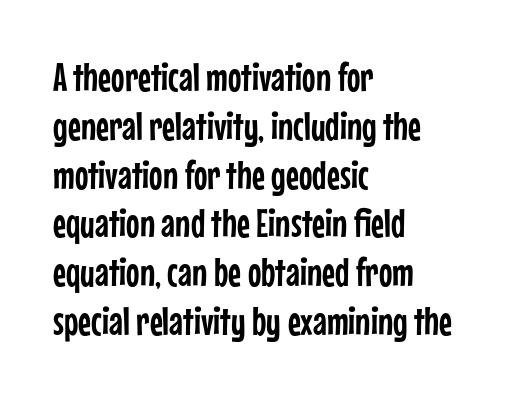
The image shows 40 px condensed sans-serif type, upright; set left-aligned, line spacing 1.22x, normal letter spacing, not underlined; low stroke contrast and a medium x-height.
